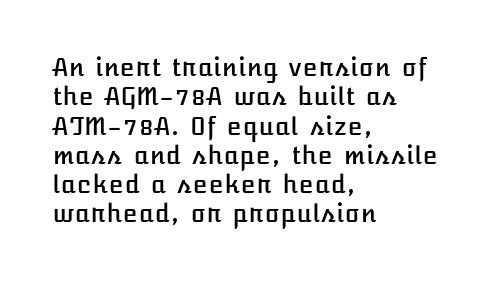
The image shows 24 px text type, upright; set left-aligned, line spacing 1.22x, normal letter spacing, not underlined.
